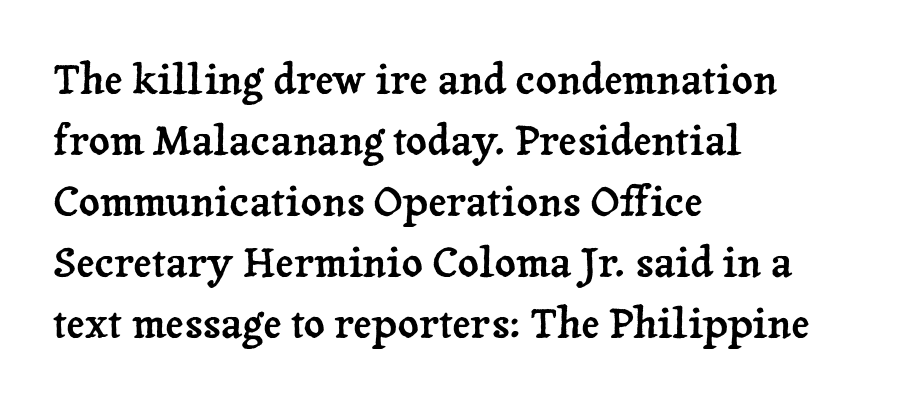
{"serif": "yes", "italic": "no", "width": "normal", "stroke_contrast": "low", "x_height": "medium", "monospaced": "no", "underline": "no", "align": "left", "line_spacing": "normal", "line_spacing_ratio": 1.49, "letter_spacing": "normal", "letter_spacing_em": 0.0, "glyph_px": 41}
